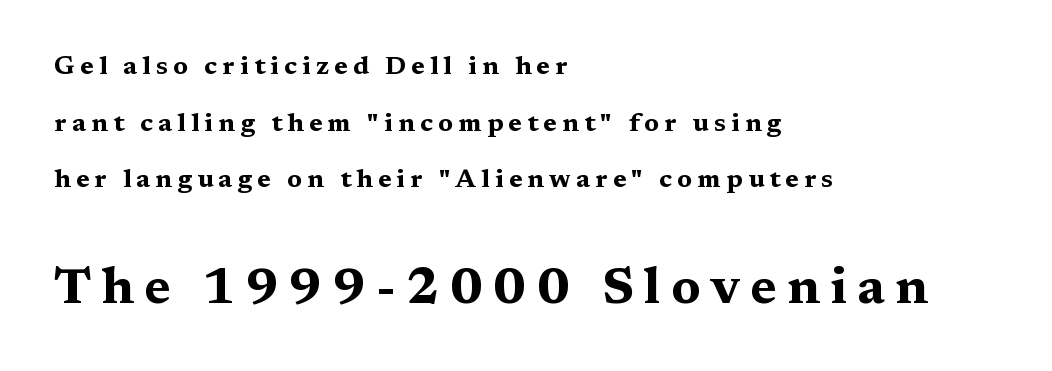
The image shows 51 px bold, wide serif type, upright; set left-aligned, loose line spacing (2.18x), unusually wide letter spacing (+0.2 em), not underlined; the second (bottom) block is 1.96x larger; medium stroke contrast and a medium x-height.
